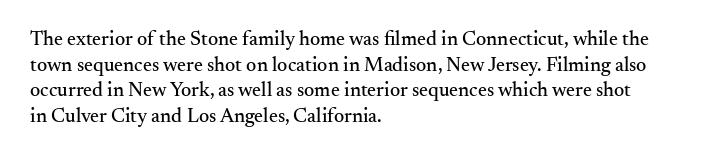
{"italic": "no", "underline": "no", "align": "left", "line_spacing": "normal", "line_spacing_ratio": 1.28, "letter_spacing": "normal", "letter_spacing_em": 0.0, "glyph_px": 20}
